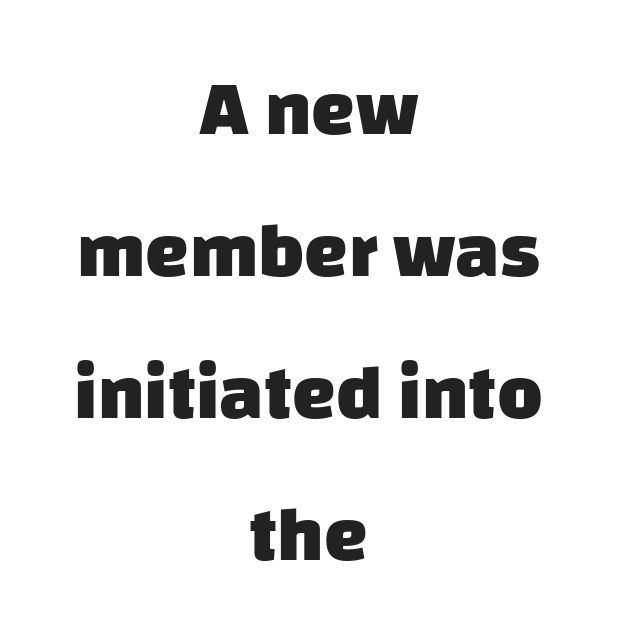
Q: Is the text bold? A: Yes.
Q: Is the typeface a serif or a sans-serif typeface? A: Sans-serif.
Q: Is the text underlined? A: No.
Q: How is the paragraph aligned? A: Centered.
Q: Is the spacing between letters normal or unusually wide? A: Normal.
Q: Width (condensed, normal, or wide)? A: Normal.
Q: Stroke contrast? A: Low.
Q: x-height? A: Large.
Q: Monospaced? A: No.
